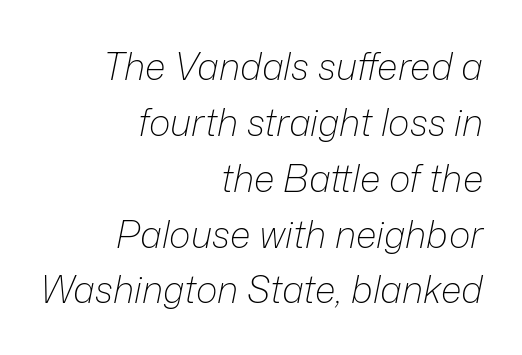
{"italic": "yes", "lean": "right", "slant_degrees": 12, "bold": "no", "weight": "light", "width": "normal", "stroke_contrast": "low", "x_height": "medium", "monospaced": "no", "underline": "no", "align": "right", "line_spacing": "normal", "line_spacing_ratio": 1.51, "letter_spacing": "normal", "letter_spacing_em": 0.0, "glyph_px": 37}
